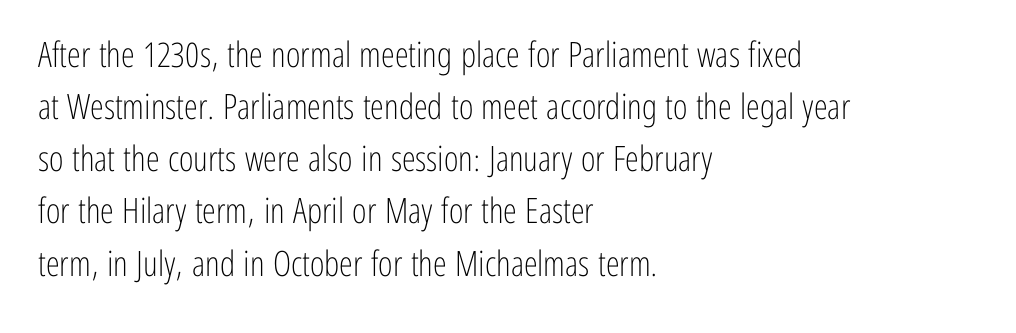
The image shows 35 px light, condensed sans-serif type, upright; set left-aligned, normal line spacing (1.49x), normal letter spacing, not underlined; low stroke contrast and a medium x-height.
